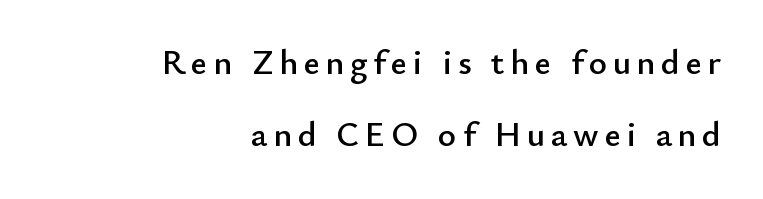
Q: Is the text italic (slanted)? A: No, it is upright.
Q: Is the typeface a serif or a sans-serif typeface? A: Sans-serif.
Q: Is the text underlined? A: No.
Q: How is the paragraph aligned? A: Right-aligned.
Q: Is the spacing between lines tight, normal or loose? A: Loose.
Q: Width (condensed, normal, or wide)? A: Normal.
Q: Stroke contrast? A: Low.
Q: x-height? A: Small.
Q: Monospaced? A: No.
